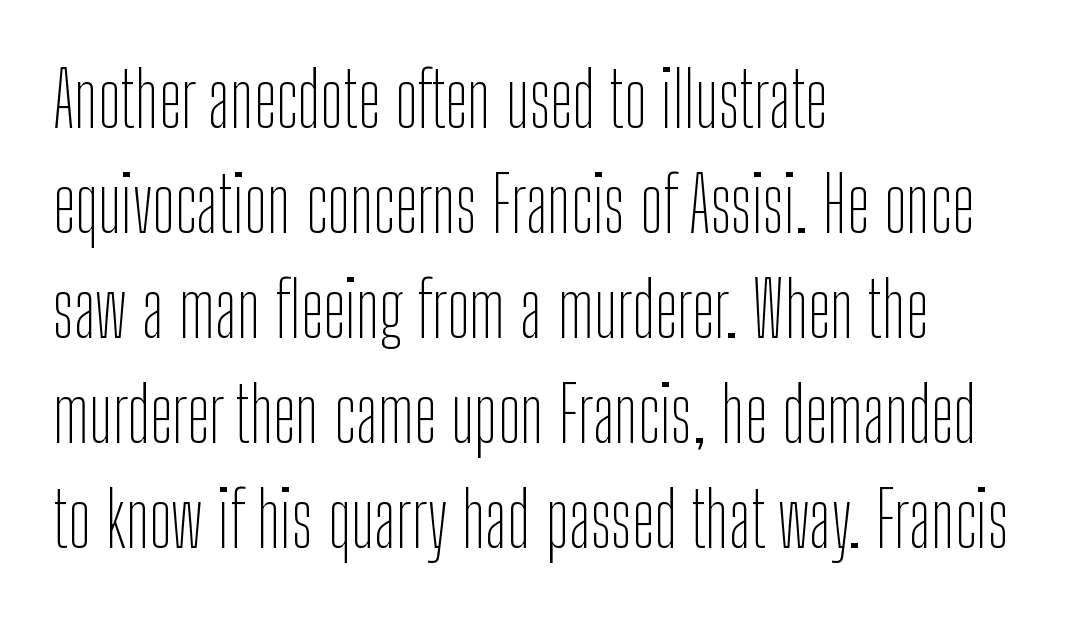
The image shows 76 px thin, condensed sans-serif type, upright; set left-aligned, normal line spacing (1.38x), normal letter spacing, not underlined; low stroke contrast and a medium x-height.
